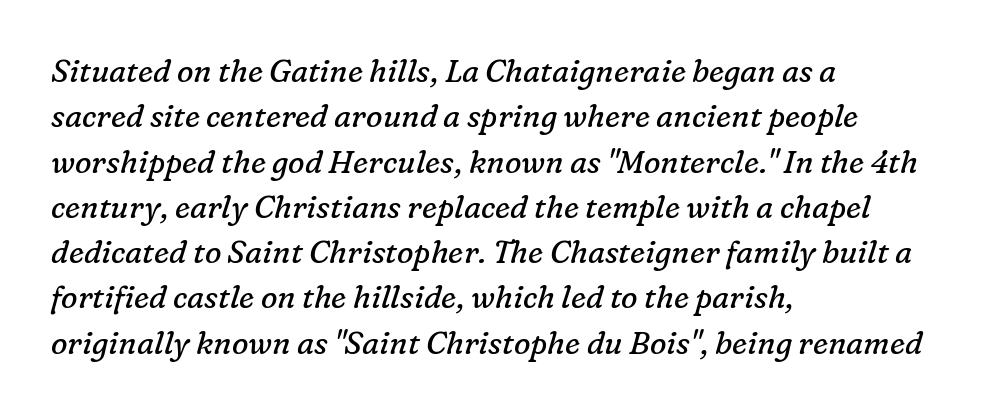
Q: Is the text bold? A: No.
Q: Is the text italic (slanted)? A: Yes, it leans right by about 16 degrees.
Q: Is the typeface a serif or a sans-serif typeface? A: Serif.
Q: Is the text underlined? A: No.
Q: How is the paragraph aligned? A: Left-aligned.
Q: Is the spacing between letters normal or unusually wide? A: Normal.
Q: Is the spacing between lines tight, normal or loose? A: Normal.
Q: Width (condensed, normal, or wide)? A: Normal.
Q: Stroke contrast? A: Low.
Q: x-height? A: Medium.
Q: Monospaced? A: No.
